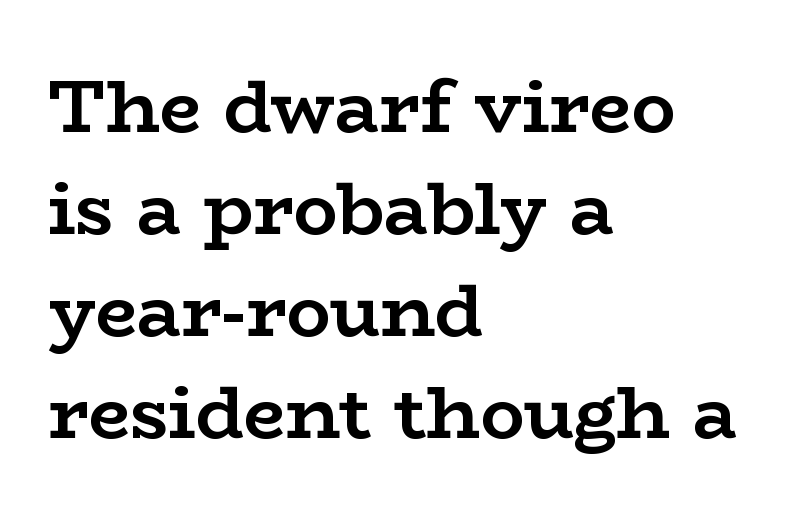
Q: Is the text bold? A: Yes.
Q: Is the text italic (slanted)? A: No, it is upright.
Q: Is the typeface a serif or a sans-serif typeface? A: Serif.
Q: Is the text underlined? A: No.
Q: How is the paragraph aligned? A: Left-aligned.
Q: Is the spacing between letters normal or unusually wide? A: Normal.
Q: Is the spacing between lines tight, normal or loose? A: Normal.
Q: Width (condensed, normal, or wide)? A: Wide.
Q: Stroke contrast? A: Low.
Q: x-height? A: Medium.
Q: Monospaced? A: No.
